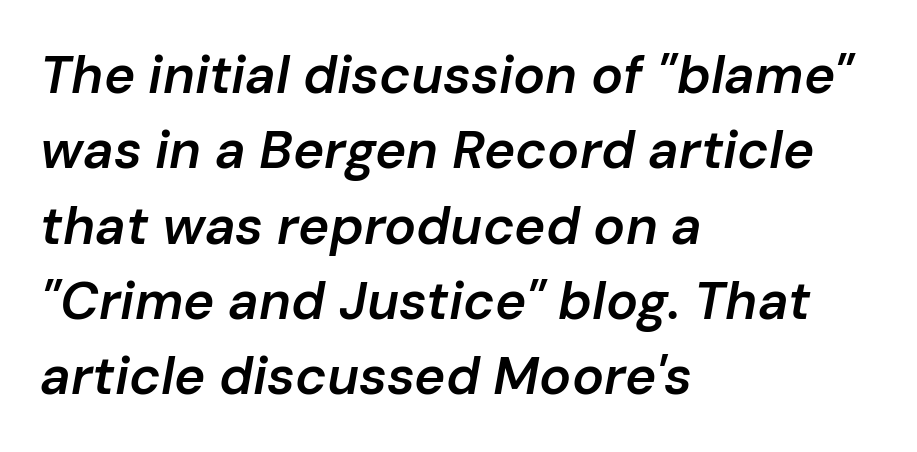
{"italic": "yes", "lean": "right", "slant_degrees": 10, "bold": "semi", "weight": "semibold", "width": "normal", "stroke_contrast": "low", "x_height": "medium", "monospaced": "no", "underline": "no", "align": "left", "line_spacing": "normal", "line_spacing_ratio": 1.42, "letter_spacing": "normal", "letter_spacing_em": 0.0, "glyph_px": 53}
